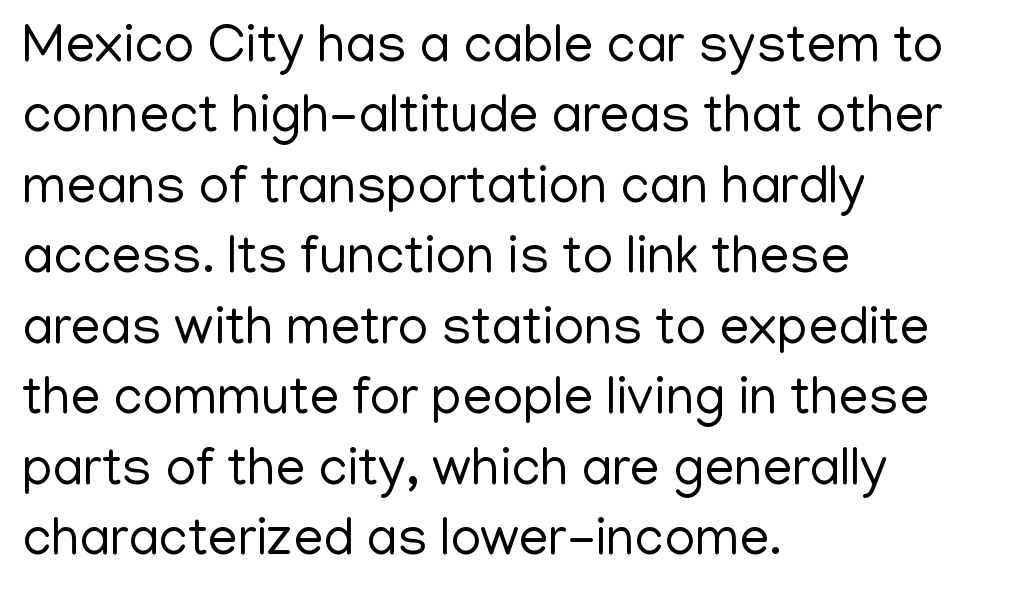
Q: Is the text bold? A: No.
Q: Is the text italic (slanted)? A: No, it is upright.
Q: Is the typeface a serif or a sans-serif typeface? A: Sans-serif.
Q: Is the text underlined? A: No.
Q: How is the paragraph aligned? A: Left-aligned.
Q: Is the spacing between letters normal or unusually wide? A: Normal.
Q: Is the spacing between lines tight, normal or loose? A: Normal.
Q: Width (condensed, normal, or wide)? A: Normal.
Q: Stroke contrast? A: Low.
Q: x-height? A: Medium.
Q: Monospaced? A: No.
